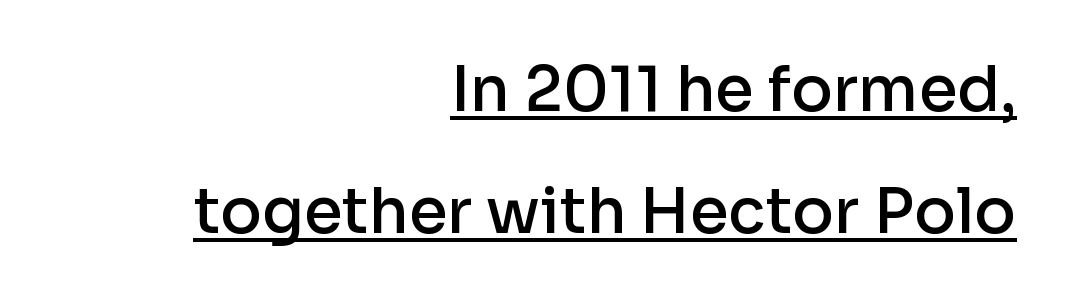
{"serif": "no", "italic": "no", "bold": "semi", "weight": "semibold", "width": "normal", "stroke_contrast": "low", "x_height": "medium", "monospaced": "no", "underline": "yes", "align": "right", "line_spacing": "loose", "line_spacing_ratio": 1.96, "letter_spacing": "normal", "letter_spacing_em": 0.0, "glyph_px": 62}
